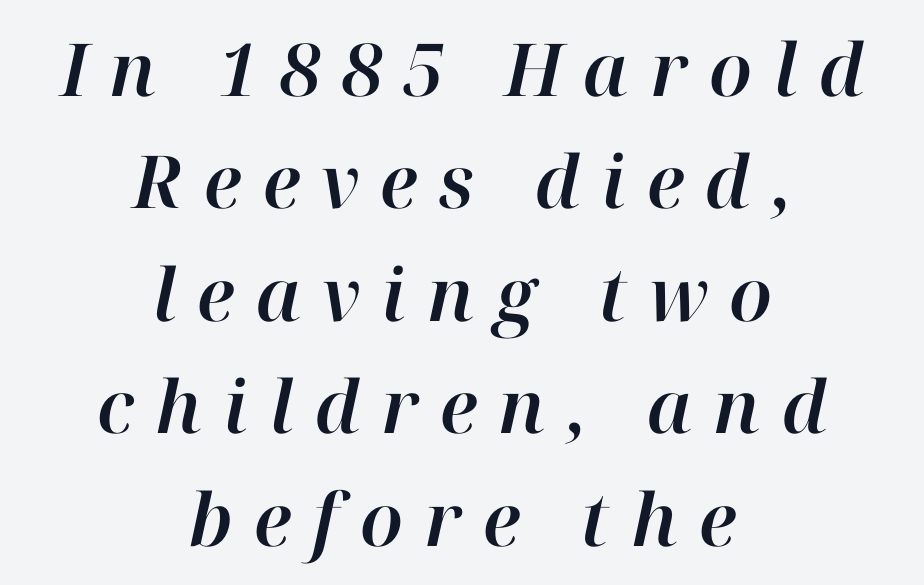
Q: Is the text italic (slanted)? A: Yes, it leans right by about 12 degrees.
Q: Is the text underlined? A: No.
Q: How is the paragraph aligned? A: Centered.
Q: Is the spacing between letters normal or unusually wide? A: Unusually wide.
Q: Is the spacing between lines tight, normal or loose? A: Normal.
Q: Width (condensed, normal, or wide)? A: Normal.
Q: Stroke contrast? A: High.
Q: x-height? A: Medium.
Q: Monospaced? A: No.
